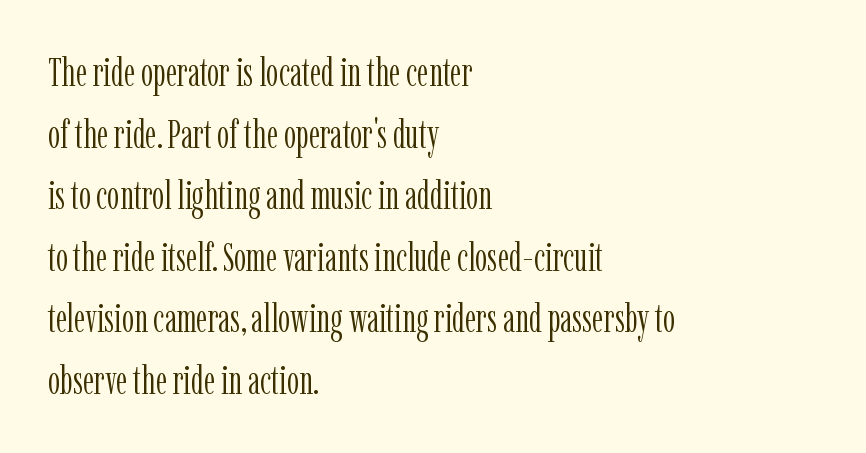
The image shows 39 px light, condensed serif type, upright; set left-aligned, normal line spacing (1.58x), normal letter spacing, not underlined; low stroke contrast and a medium x-height.
